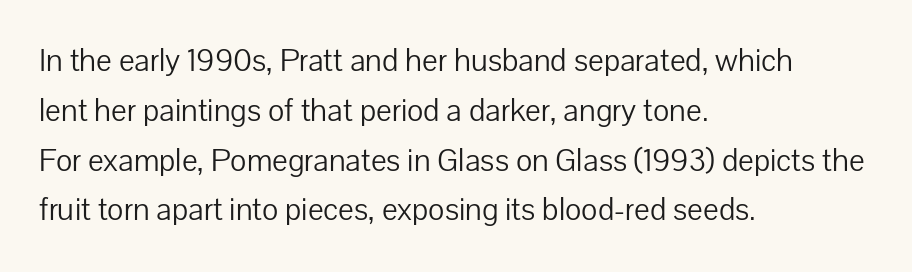
Just letters on the line, the space beneath them empty. Left-aligned paragraph, ragged on the right. No italicization has been applied; the sample stays upright. This sample uses a sans-serif face. Heaviness? Minimal to ordinary, like unemphasized prose.
